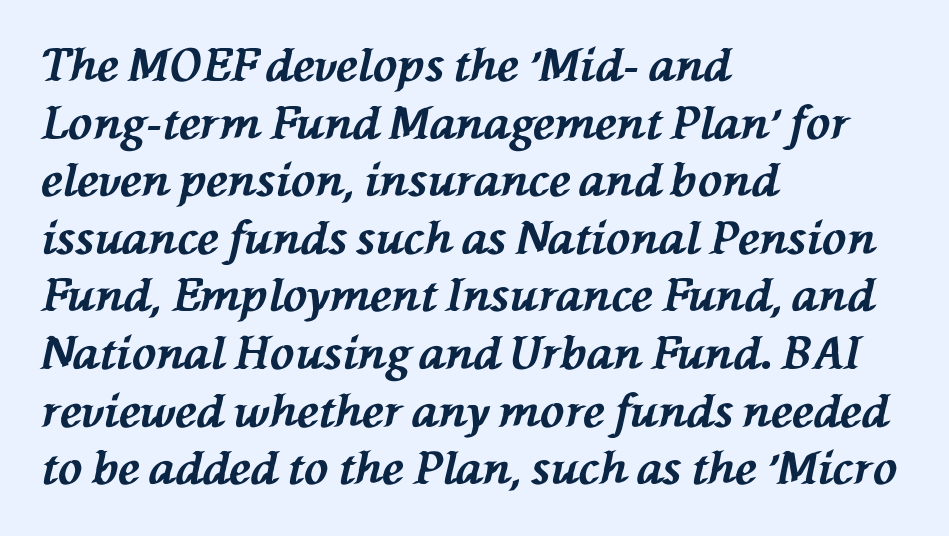
This block has exactly the height ordinary leading produces. Students, note that the glyphs here touch the page at normal intervals. Italic: yes, the glyphs are oblique. This sample is left-justified, so line endings fall wherever the words run out.
